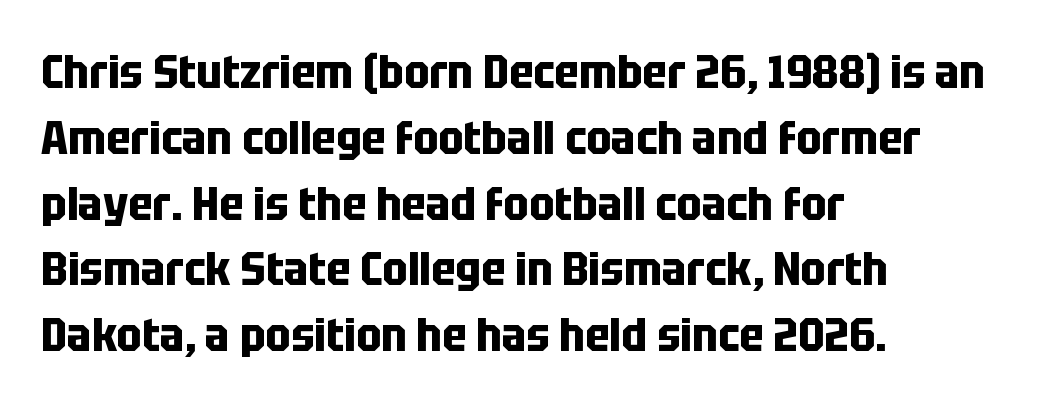
Q: Is the text bold? A: Yes.
Q: Is the text italic (slanted)? A: No, it is upright.
Q: Is the typeface a serif or a sans-serif typeface? A: Sans-serif.
Q: Is the text underlined? A: No.
Q: How is the paragraph aligned? A: Left-aligned.
Q: Is the spacing between letters normal or unusually wide? A: Normal.
Q: Is the spacing between lines tight, normal or loose? A: Normal.
Q: Width (condensed, normal, or wide)? A: Condensed.
Q: Stroke contrast? A: Low.
Q: x-height? A: Large.
Q: Monospaced? A: No.
